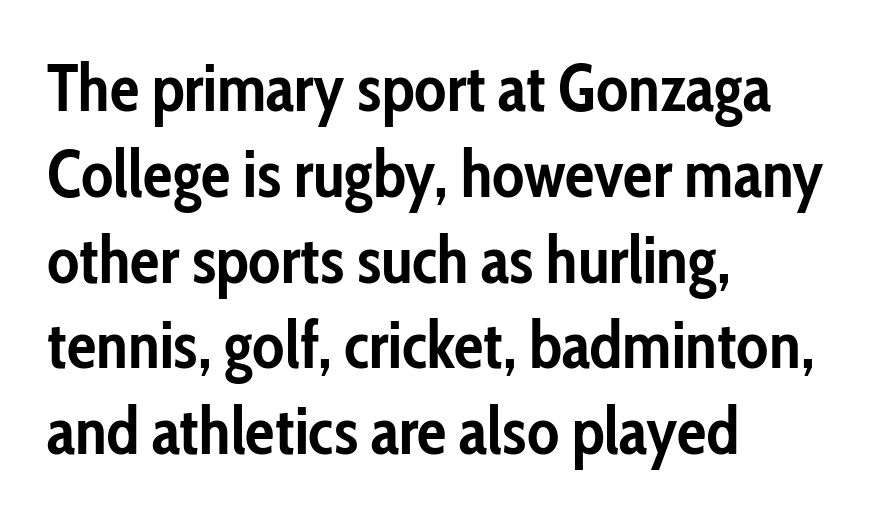
Q: Is the text bold? A: Yes.
Q: Is the text italic (slanted)? A: No, it is upright.
Q: Is the typeface a serif or a sans-serif typeface? A: Sans-serif.
Q: Is the text underlined? A: No.
Q: How is the paragraph aligned? A: Left-aligned.
Q: Is the spacing between letters normal or unusually wide? A: Normal.
Q: Is the spacing between lines tight, normal or loose? A: Normal.
Q: Width (condensed, normal, or wide)? A: Condensed.
Q: Stroke contrast? A: Low.
Q: x-height? A: Medium.
Q: Monospaced? A: No.
